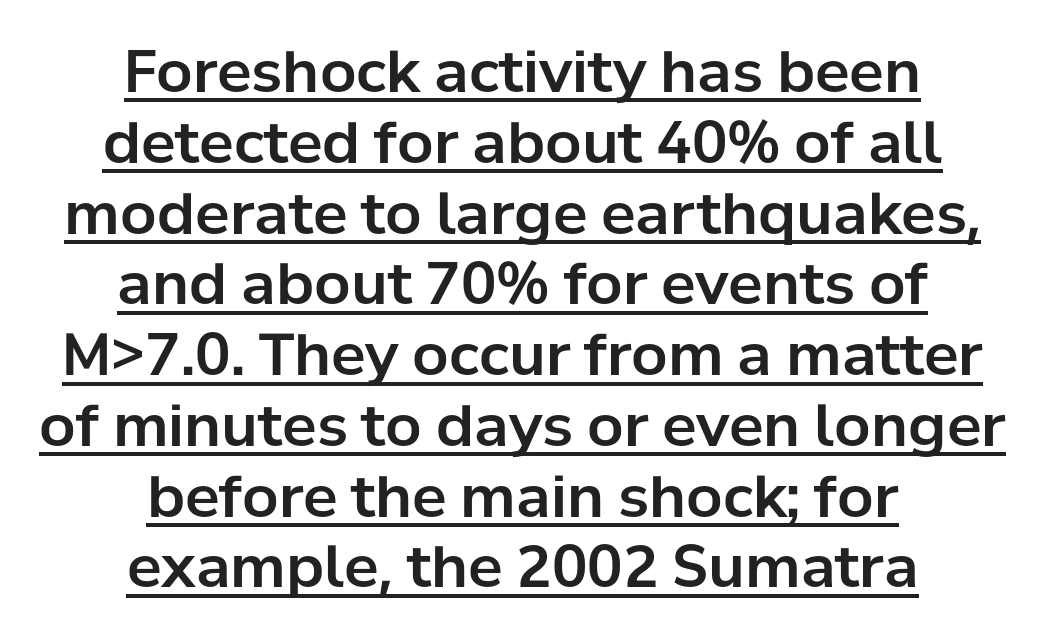
{"serif": "no", "italic": "no", "width": "normal", "stroke_contrast": "low", "x_height": "medium", "monospaced": "no", "underline": "yes", "align": "center", "line_spacing_ratio": 1.22, "letter_spacing": "normal", "letter_spacing_em": 0.0, "glyph_px": 58}
